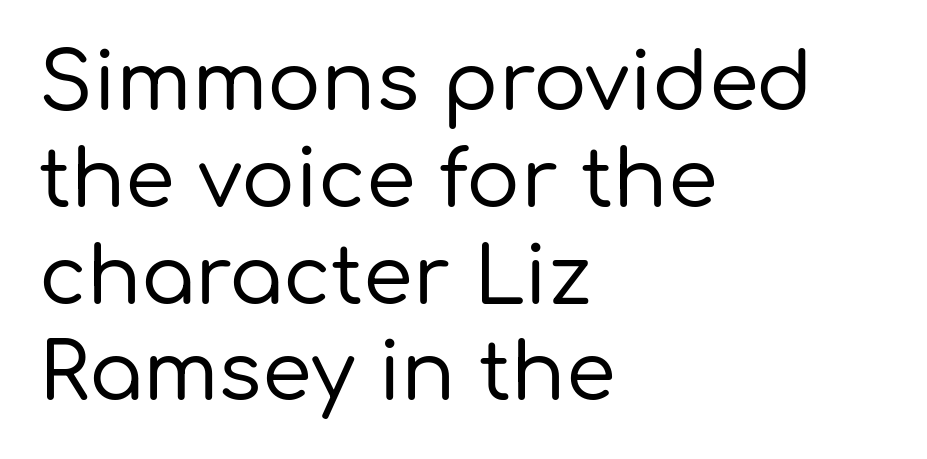
Q: Is the text italic (slanted)? A: No, it is upright.
Q: Is the typeface a serif or a sans-serif typeface? A: Sans-serif.
Q: Is the text underlined? A: No.
Q: How is the paragraph aligned? A: Left-aligned.
Q: Is the spacing between letters normal or unusually wide? A: Normal.
Q: Width (condensed, normal, or wide)? A: Normal.
Q: Stroke contrast? A: Low.
Q: x-height? A: Medium.
Q: Monospaced? A: No.
